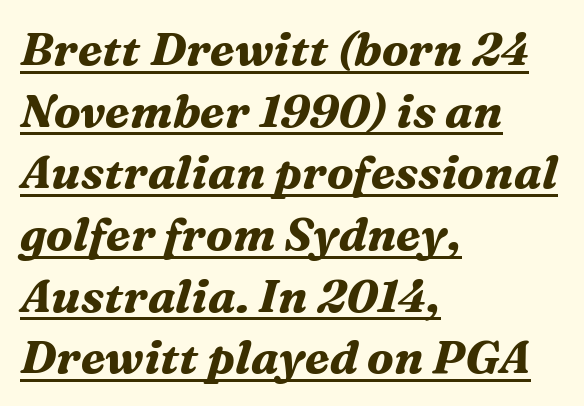
The image shows 46 px bold serif type, italic (leaning right); set left-aligned, normal line spacing (1.34x), normal letter spacing, underlined; medium stroke contrast and a medium x-height.
